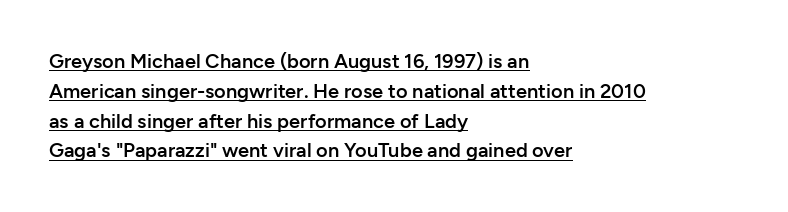
Short note: letters normally spaced. Characters remain perfectly vertical along every line. This sample carries an underscore along the baseline area. One-word summary of the alignment: left. A normal amount of white space separates one row of letters from the next.
